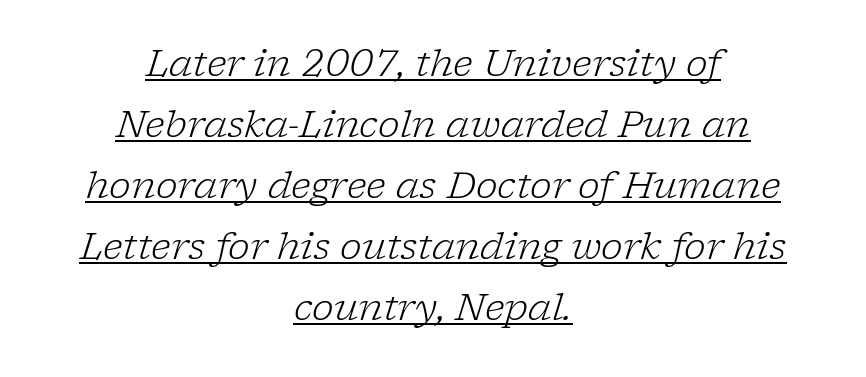
Unlike a clean sans, this face finishes its strokes with serifs. Varying glyph widths throughout — classic text-font behaviour. Glyph-to-glyph distance matches everyday printed text. Baseline-to-baseline distance is the conventional proportion of letter height. Designer's note — italics engaged.
